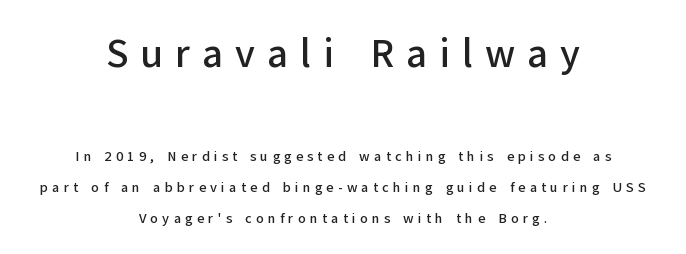
The image shows 40 px sans-serif type, upright; set centered, loose line spacing (2.2x), unusually wide letter spacing (+0.3 em), not underlined; the first (top) block is 2.86x larger; low stroke contrast and a medium x-height.
